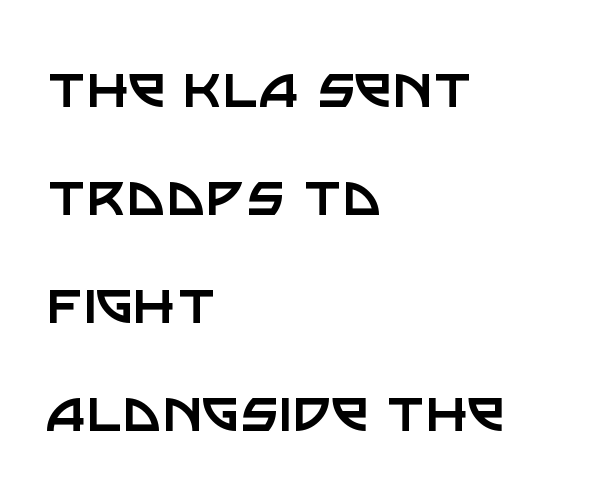
Q: Is the text bold? A: No.
Q: Is the text italic (slanted)? A: No, it is upright.
Q: Is the typeface a serif or a sans-serif typeface? A: Sans-serif.
Q: Is the text underlined? A: No.
Q: How is the paragraph aligned? A: Left-aligned.
Q: Is the spacing between letters normal or unusually wide? A: Normal.
Q: Is the spacing between lines tight, normal or loose? A: Normal.
Q: Width (condensed, normal, or wide)? A: Normal.
Q: Stroke contrast? A: Low.
Q: x-height? A: Large.
Q: Monospaced? A: No.
